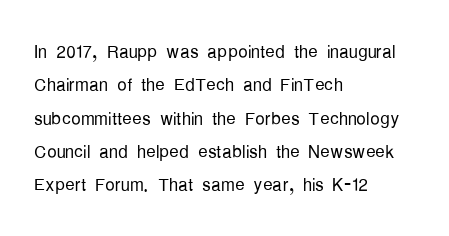
The image shows 24 px text type, upright; set left-aligned, normal line spacing (1.39x), normal letter spacing, not underlined.
